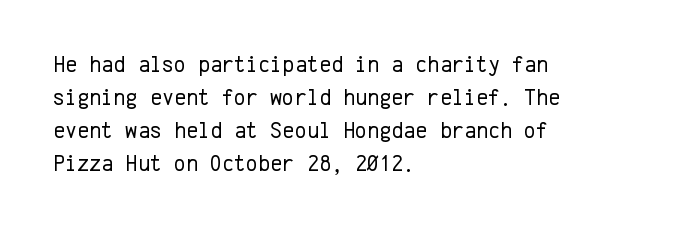
{"italic": "no", "bold": "no", "underline": "no", "align": "left", "line_spacing": "normal", "line_spacing_ratio": 1.44, "letter_spacing": "normal", "letter_spacing_em": 0.0, "glyph_px": 23}
